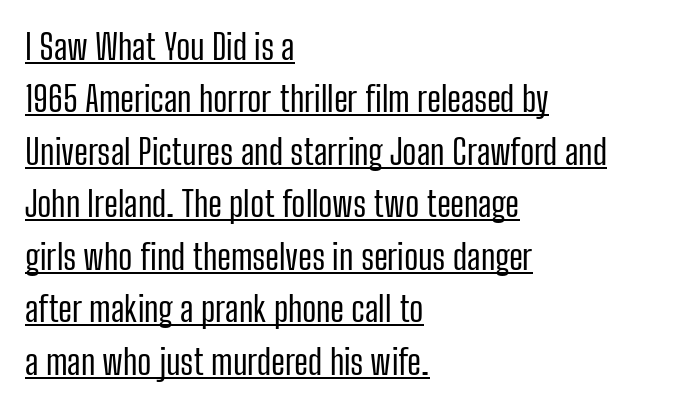
{"serif": "no", "italic": "no", "bold": "no", "weight": "regular", "width": "condensed", "stroke_contrast": "low", "x_height": "medium", "monospaced": "no", "underline": "yes", "align": "left", "line_spacing": "normal", "line_spacing_ratio": 1.5, "letter_spacing": "normal", "letter_spacing_em": 0.0, "glyph_px": 35}
